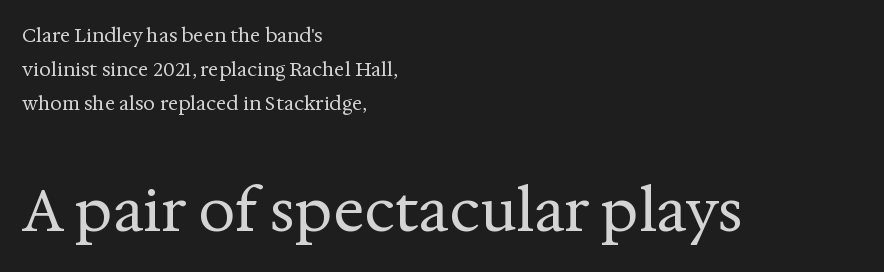
Q: Is the text bold? A: No.
Q: Is the text italic (slanted)? A: No, it is upright.
Q: Is the typeface a serif or a sans-serif typeface? A: Serif.
Q: Is the text underlined? A: No.
Q: How is the paragraph aligned? A: Left-aligned.
Q: Is the spacing between letters normal or unusually wide? A: Normal.
Q: Which block of text is set in a larger size, the first (top) or the second (bottom)? A: The second (bottom) one.
Q: Width (condensed, normal, or wide)? A: Normal.
Q: Stroke contrast? A: Medium.
Q: x-height? A: Medium.
Q: Monospaced? A: No.
